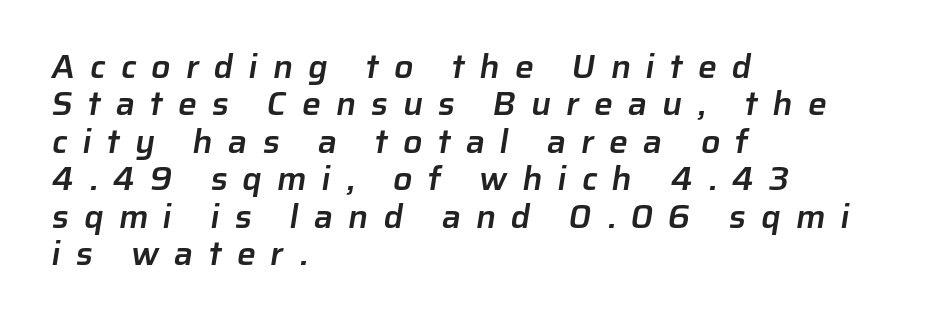
Vertically, the passage feels compressed, each row crowding the next. Quick note: underline off. Left-aligned paragraph, ragged on the right. Typographic density is moderately raised because the face is semibold. The tracking reads as deliberately expanded to a designer's eye.
